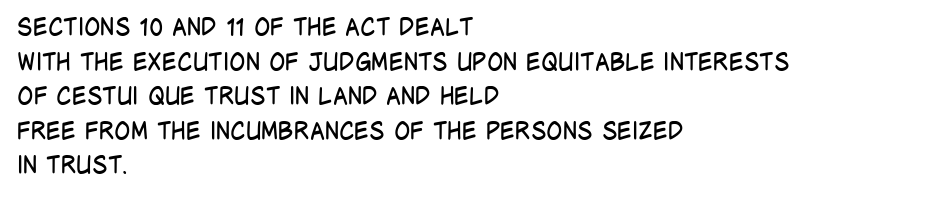
The image shows 24 px text type, upright; set left-aligned, normal line spacing (1.44x), normal letter spacing, not underlined.
